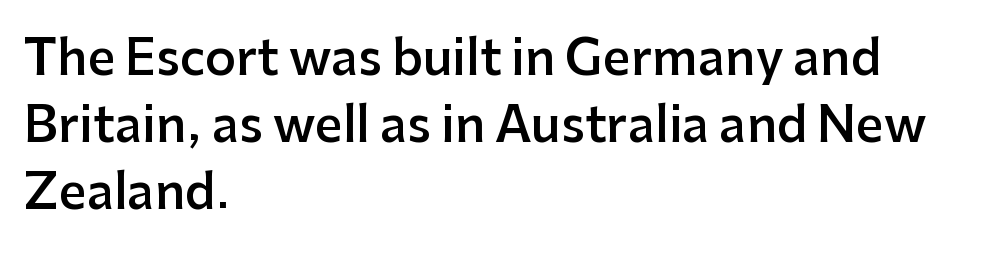
The image shows 48 px semibold sans-serif type, upright; set left-aligned, normal line spacing (1.4x), normal letter spacing, not underlined; low stroke contrast and a medium x-height.
